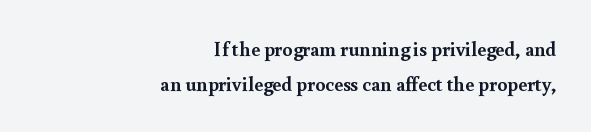
The image shows 20 px bold type, upright; set right-aligned, line spacing 1.73x, normal letter spacing, not underlined.
